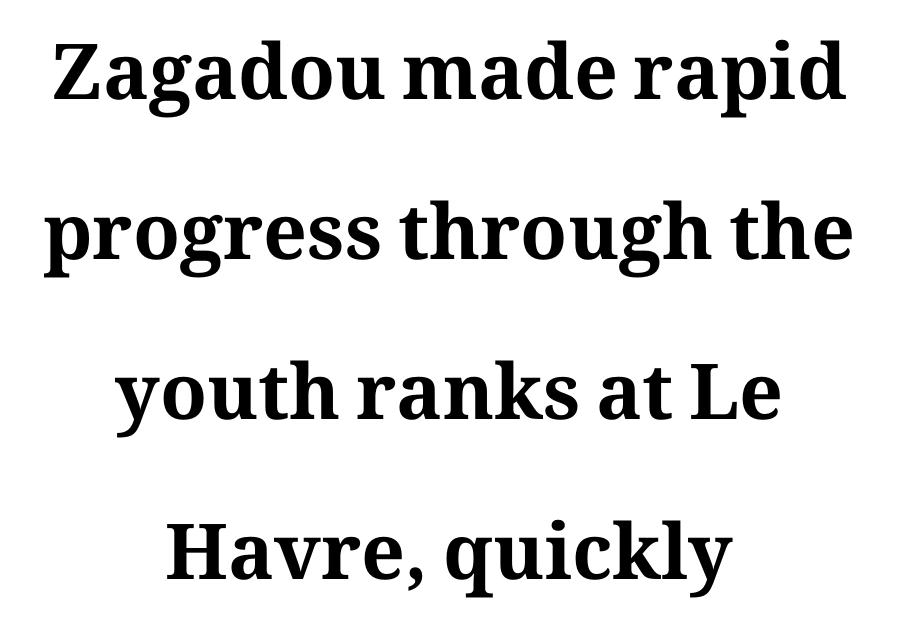
{"serif": "yes", "italic": "no", "bold": "yes", "weight": "bold", "width": "normal", "stroke_contrast": "medium", "x_height": "medium", "monospaced": "no", "underline": "no", "align": "center", "line_spacing": "loose", "line_spacing_ratio": 2.08, "letter_spacing": "normal", "letter_spacing_em": 0.0, "glyph_px": 77}
